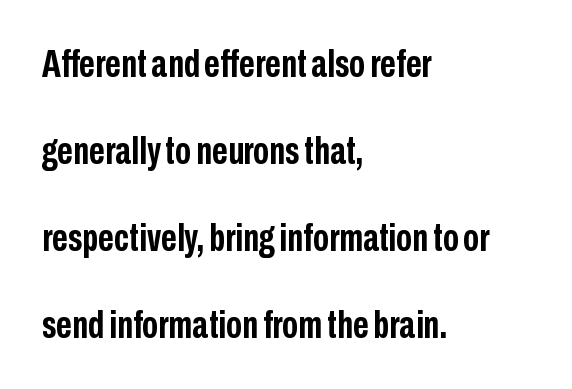
No feet cap the strokes, marking this as sans-serif type. The designer dialed line spacing up above the default. Do the characters align in a grid? No, the font is proportional. The sample has been set heavy, in full bold. No italicization has been applied; the sample stays upright. The foot of each line stays bare and open.
